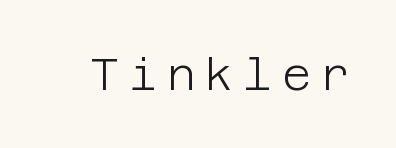
The image shows 45 px light sans-serif type, upright; set unusually wide letter spacing (+0.2 em), not underlined; low stroke contrast and a large x-height.
